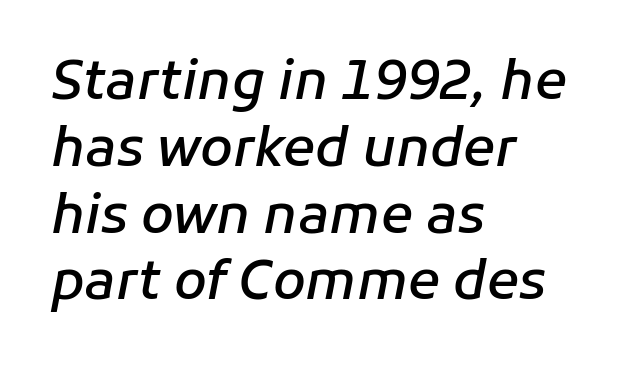
The image shows 53 px semibold type, italic (leaning right); set left-aligned, normal line spacing (1.26x), normal letter spacing, not underlined; low stroke contrast and a medium x-height.
